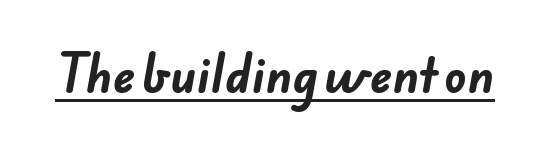
{"serif": "no", "bold": "yes", "weight": "bold", "width": "normal", "stroke_contrast": "low", "x_height": "small", "monospaced": "no", "underline": "yes", "letter_spacing": "normal", "letter_spacing_em": 0.0, "glyph_px": 46}
